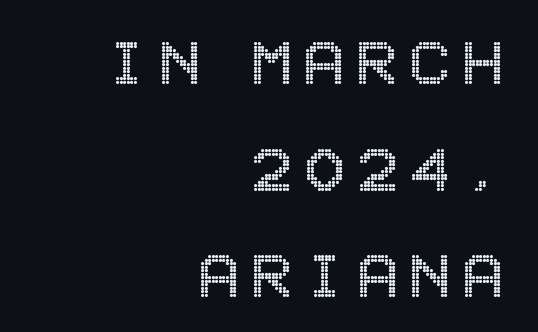
The image shows 79 px condensed type, upright; set right-aligned, normal line spacing (1.35x), not underlined; a large x-height.
